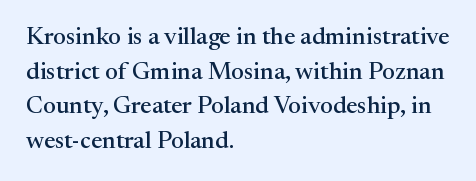
The compositor pushed each line to the left boundary. Compared with typical paragraphs, the rows here are spaced about the same. Here the glyphs are tracked normally, forming tight word shapes. Check the space under the baseline: it is left empty. You can tell it's not italic because the verticals are truly vertical.
